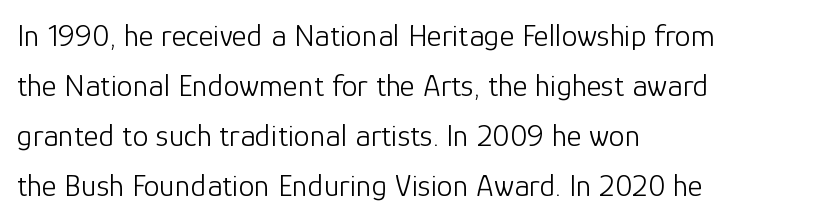
Q: Is the text bold? A: No.
Q: Is the text italic (slanted)? A: No, it is upright.
Q: Is the typeface a serif or a sans-serif typeface? A: Sans-serif.
Q: Is the text underlined? A: No.
Q: How is the paragraph aligned? A: Left-aligned.
Q: Is the spacing between letters normal or unusually wide? A: Normal.
Q: Is the spacing between lines tight, normal or loose? A: Normal.
Q: Width (condensed, normal, or wide)? A: Normal.
Q: Stroke contrast? A: Low.
Q: x-height? A: Medium.
Q: Monospaced? A: No.
